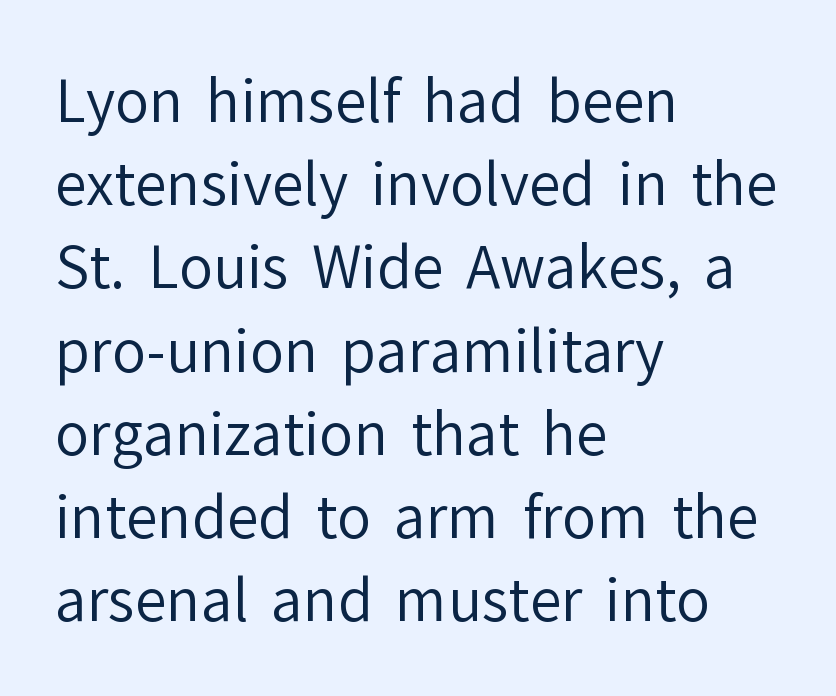
Typographically, this falls in the sans-serif category. Varying glyph widths throughout — classic text-font behaviour. The font is comparable to plain body text, perhaps lighter. Compared with typical paragraphs, the rows here are spaced about the same. Lines of text with bare space underneath.
